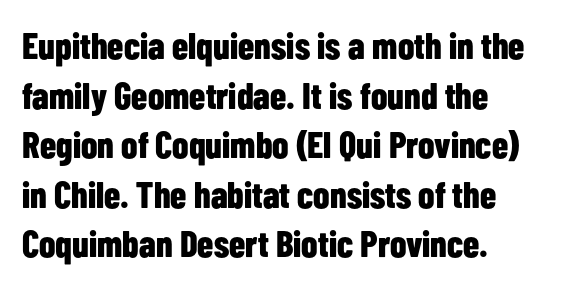
{"serif": "no", "italic": "no", "bold": "yes", "weight": "bold", "width": "condensed", "stroke_contrast": "low", "x_height": "medium", "monospaced": "no", "underline": "no", "align": "left", "line_spacing": "normal", "line_spacing_ratio": 1.34, "letter_spacing": "normal", "letter_spacing_em": 0.0, "glyph_px": 37}
